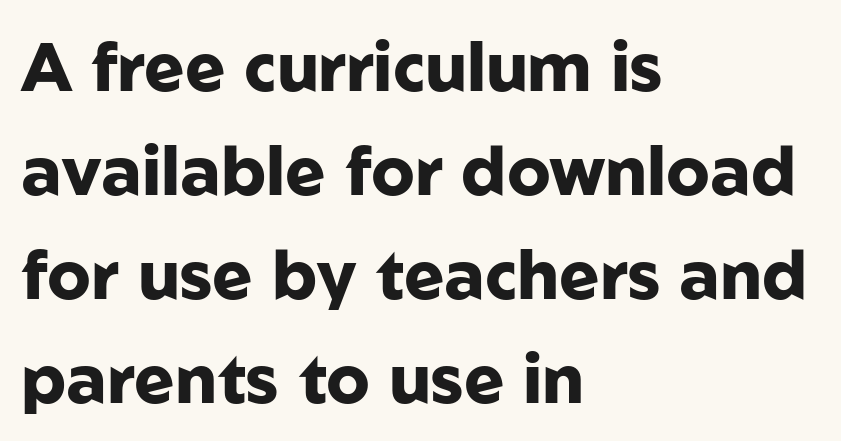
The image shows 68 px heavy sans-serif type, upright; set left-aligned, normal line spacing (1.53x), normal letter spacing, not underlined; low stroke contrast and a medium x-height.
